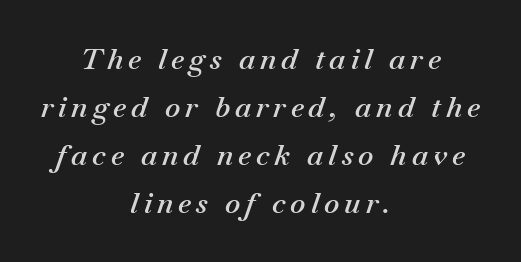
Q: Is the text bold? A: Semi-bold.
Q: Is the text italic (slanted)? A: Yes, it leans right by about 18 degrees.
Q: Is the text underlined? A: No.
Q: How is the paragraph aligned? A: Centered.
Q: Is the spacing between lines tight, normal or loose? A: Normal.
Q: Width (condensed, normal, or wide)? A: Normal.
Q: Stroke contrast? A: Medium.
Q: x-height? A: Small.
Q: Monospaced? A: No.
